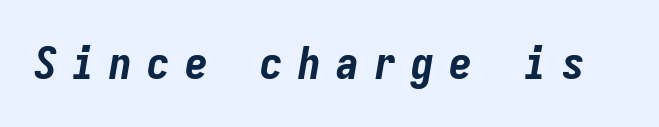
The image shows 46 px bold, condensed type, italic (leaning right), monospaced; set unusually wide letter spacing (+0.32 em), not underlined; low stroke contrast and a medium x-height.
